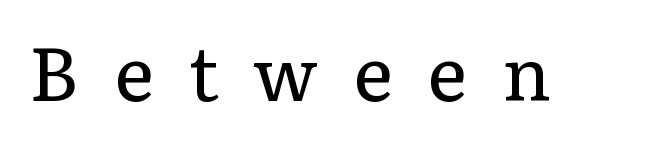
The image shows 75 px regular-weight serif type, upright; set unusually wide letter spacing (+0.47 em), not underlined; low stroke contrast and a medium x-height.
